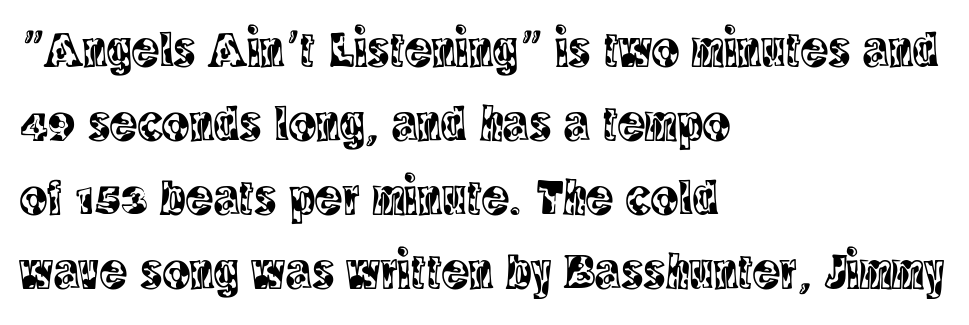
{"serif": "yes", "italic": "no", "width": "condensed", "x_height": "large", "monospaced": "no", "underline": "no", "align": "left", "line_spacing": "normal", "line_spacing_ratio": 1.45, "letter_spacing": "normal", "letter_spacing_em": 0.0, "glyph_px": 51}
